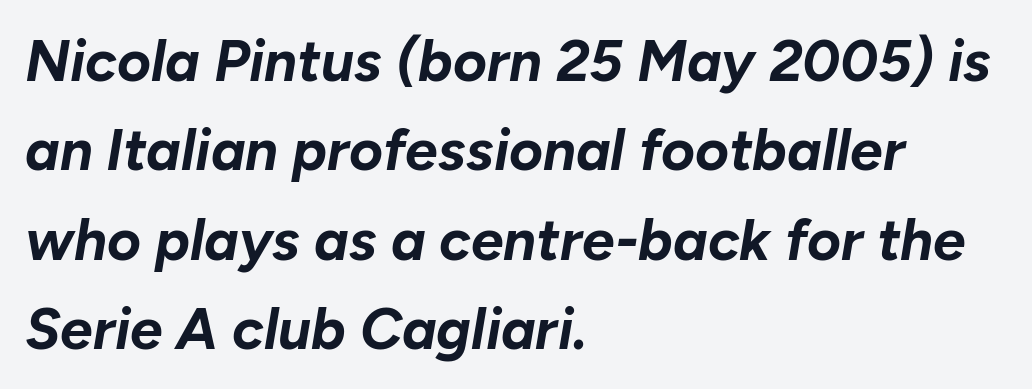
Q: Is the text bold? A: Yes.
Q: Is the text italic (slanted)? A: Yes, it leans right by about 10 degrees.
Q: Is the text underlined? A: No.
Q: How is the paragraph aligned? A: Left-aligned.
Q: Is the spacing between letters normal or unusually wide? A: Normal.
Q: Is the spacing between lines tight, normal or loose? A: Normal.
Q: Width (condensed, normal, or wide)? A: Normal.
Q: Stroke contrast? A: Low.
Q: x-height? A: Medium.
Q: Monospaced? A: No.
